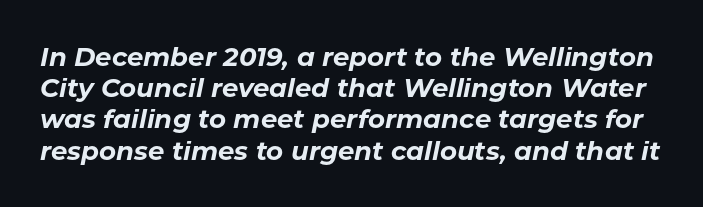
Q: Is the text bold? A: Yes.
Q: Is the text italic (slanted)? A: Yes, it leans right by about 11 degrees.
Q: Is the text underlined? A: No.
Q: Is the spacing between letters normal or unusually wide? A: Normal.
